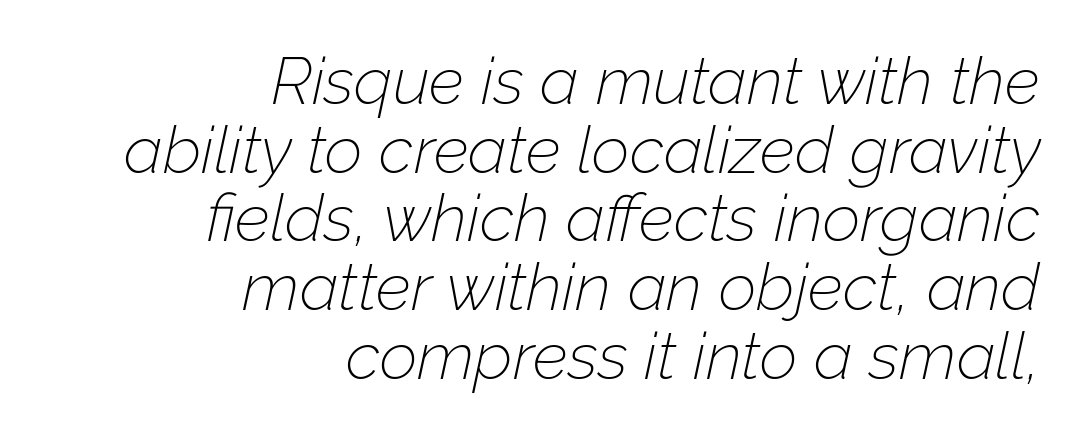
The axis of the letterforms is tilted away from vertical. The strokes are not fattened; the text isn't bold. Each new line begins almost immediately beneath the previous one. You could not count columns in this text — the font is proportionally spaced.
